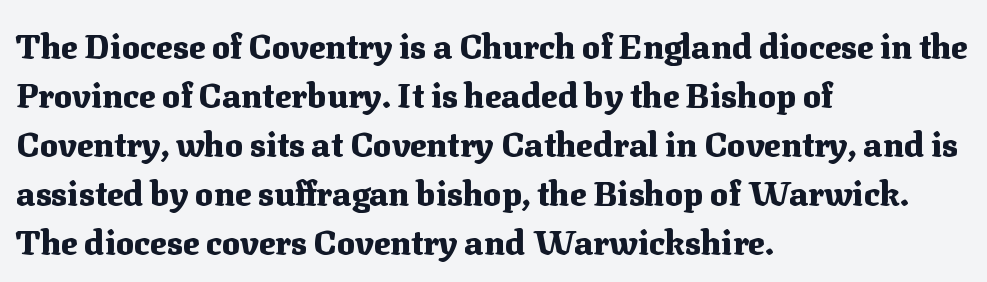
Does the copy run flush right? No — it runs flush left. Spacing verdict: proportional, widths tailored to each character. The characters look thick and weighty, a clear bold. Baseline-to-baseline distance is the conventional proportion of letter height. Spacing between characters is what you'd get straight out of the box. Ascenders rise straight up at ninety degrees.
